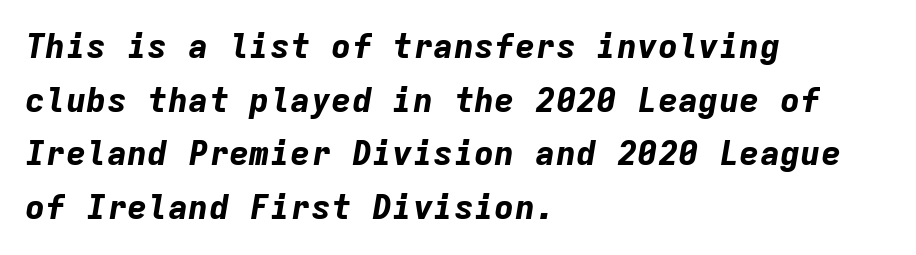
{"italic": "yes", "lean": "right", "slant_degrees": 9, "bold": "yes", "weight": "bold", "width": "normal", "stroke_contrast": "low", "x_height": "medium", "monospaced": "yes", "underline": "no", "align": "left", "line_spacing": "normal", "line_spacing_ratio": 1.58, "letter_spacing": "normal", "letter_spacing_em": 0.0, "glyph_px": 34}
